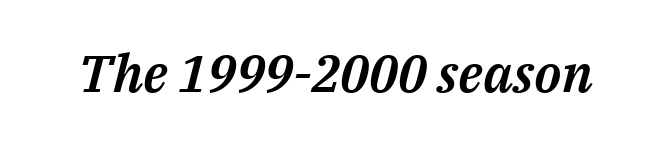
{"italic": "yes", "lean": "right", "slant_degrees": 14, "width": "normal", "stroke_contrast": "medium", "x_height": "medium", "monospaced": "no", "underline": "no", "letter_spacing": "normal", "letter_spacing_em": 0.0, "glyph_px": 52}
